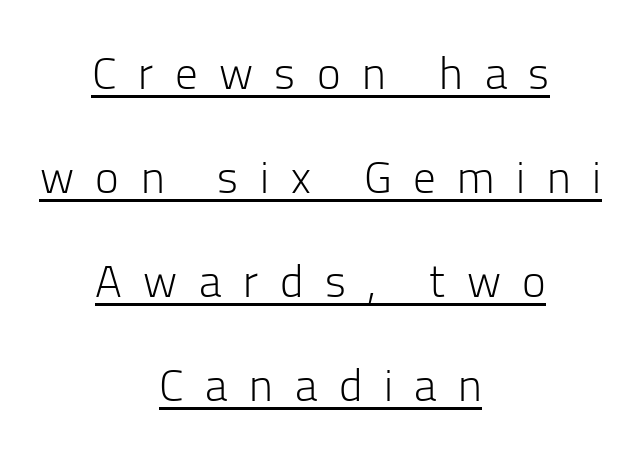
Q: Is the text bold? A: No.
Q: Is the text italic (slanted)? A: No, it is upright.
Q: Is the typeface a serif or a sans-serif typeface? A: Sans-serif.
Q: Is the text underlined? A: Yes.
Q: How is the paragraph aligned? A: Centered.
Q: Is the spacing between letters normal or unusually wide? A: Unusually wide.
Q: Is the spacing between lines tight, normal or loose? A: Loose.
Q: Width (condensed, normal, or wide)? A: Normal.
Q: Stroke contrast? A: Low.
Q: x-height? A: Medium.
Q: Monospaced? A: No.
